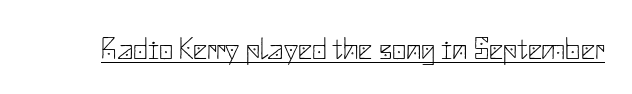
The image shows 31 px thin sans-serif type, upright; set normal letter spacing, underlined; low stroke contrast and a small x-height.
